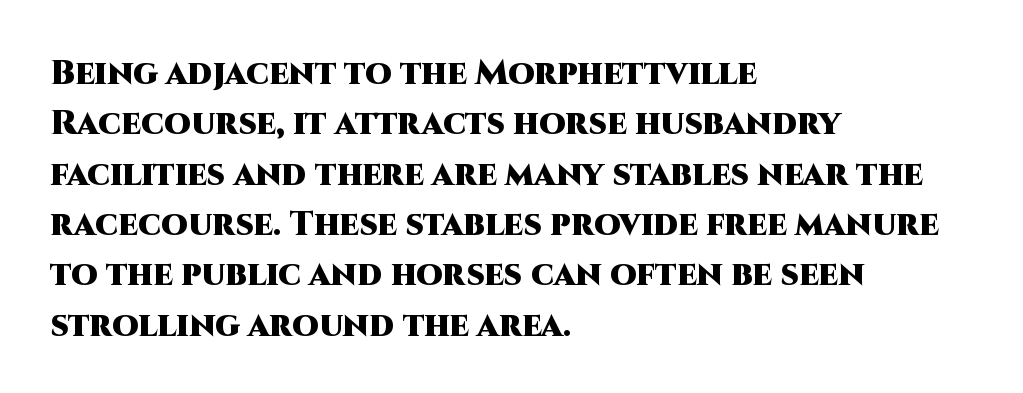
The image shows 34 px heavy sans-serif type, upright; set left-aligned, normal line spacing (1.48x), normal letter spacing, not underlined; high stroke contrast and a large x-height.
